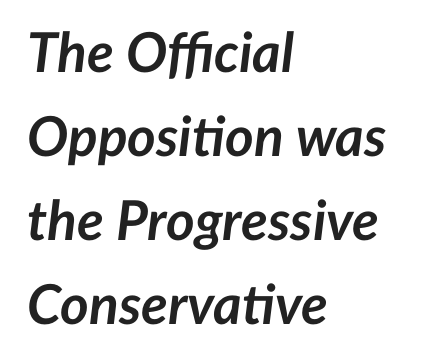
Q: Is the text bold? A: Yes.
Q: Is the text italic (slanted)? A: Yes, it leans right by about 7 degrees.
Q: Is the text underlined? A: No.
Q: How is the paragraph aligned? A: Left-aligned.
Q: Is the spacing between letters normal or unusually wide? A: Normal.
Q: Is the spacing between lines tight, normal or loose? A: Normal.
Q: Width (condensed, normal, or wide)? A: Normal.
Q: Stroke contrast? A: Low.
Q: x-height? A: Medium.
Q: Monospaced? A: No.
